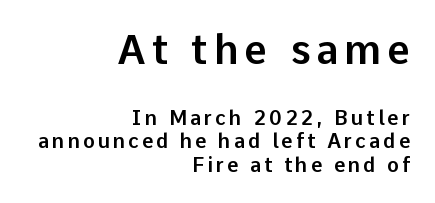
These lines stack with their right ends in a neat column. Rendered with straight, roman letterforms. If you squint, the top block still reads clearly — it's the larger of the two. Descenders hang freely into open space. Grotesque or geometric, the face here clearly has no serifs.
